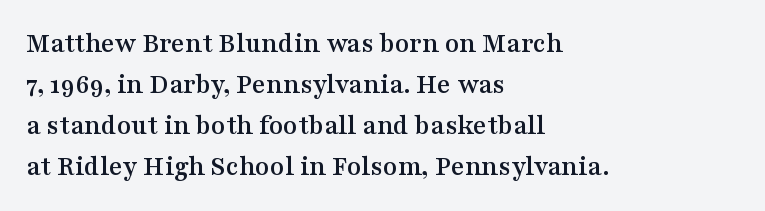
Q: Is the text italic (slanted)? A: No, it is upright.
Q: Is the typeface a serif or a sans-serif typeface? A: Serif.
Q: Is the text underlined? A: No.
Q: How is the paragraph aligned? A: Left-aligned.
Q: Is the spacing between letters normal or unusually wide? A: Normal.
Q: Is the spacing between lines tight, normal or loose? A: Normal.
Q: Width (condensed, normal, or wide)? A: Wide.
Q: Stroke contrast? A: Medium.
Q: x-height? A: Medium.
Q: Monospaced? A: No.
